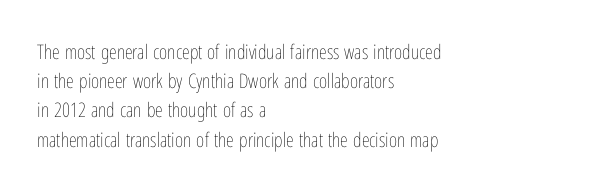
{"italic": "no", "bold": "no", "underline": "no", "align": "left", "line_spacing": "normal", "line_spacing_ratio": 1.46, "letter_spacing": "normal", "letter_spacing_em": 0.0, "glyph_px": 20}
